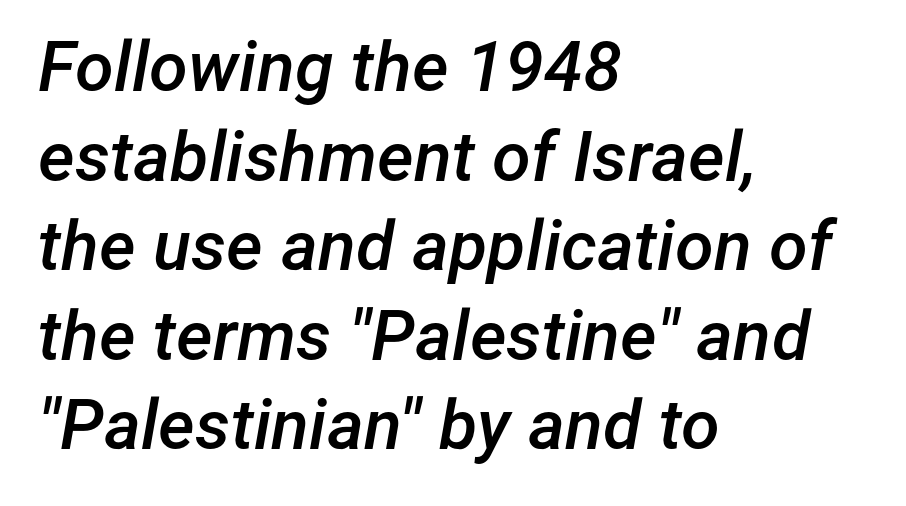
Honestly, the row spacing looks completely unremarkable. Has an underline been added? It has not. The rendering uses a semibold face; strokes are thickened but not to full bold. Character widths vary here, with narrow letters taking less room than wide ones. Slanted lettering throughout. This sample is left-justified, so line endings fall wherever the words run out.
